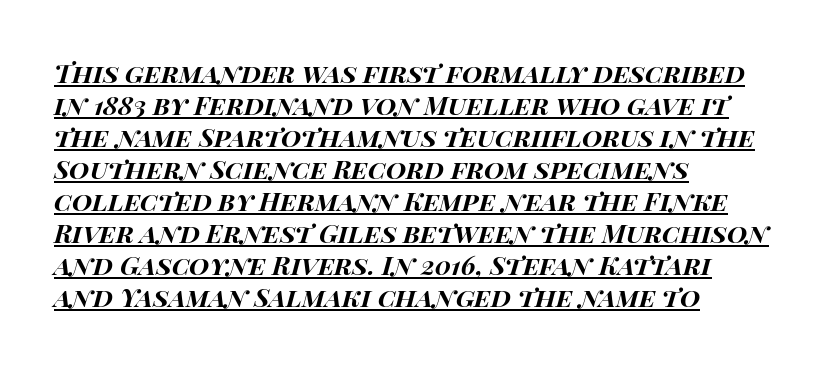
{"italic": "yes", "lean": "right", "slant_degrees": 15, "bold": "yes", "underline": "yes", "align": "left", "line_spacing_ratio": 1.23, "letter_spacing": "normal", "letter_spacing_em": 0.0, "glyph_px": 26}
